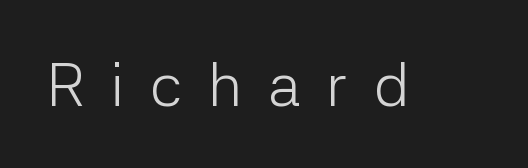
Q: Is the text bold? A: No.
Q: Is the text italic (slanted)? A: No, it is upright.
Q: Is the typeface a serif or a sans-serif typeface? A: Sans-serif.
Q: Is the text underlined? A: No.
Q: Is the spacing between letters normal or unusually wide? A: Unusually wide.
Q: Width (condensed, normal, or wide)? A: Normal.
Q: Stroke contrast? A: Low.
Q: x-height? A: Medium.
Q: Monospaced? A: No.
